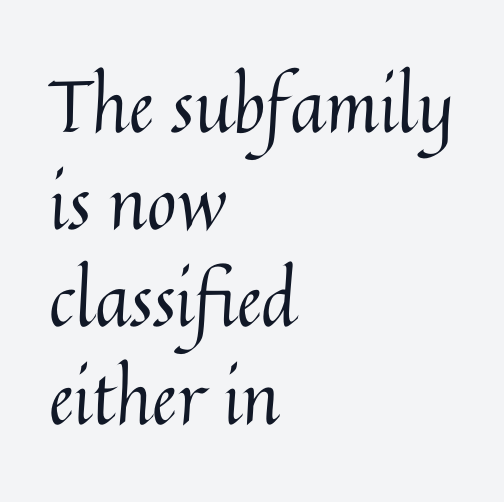
The image shows 72 px regular-weight type; set left-aligned, normal line spacing (1.35x), normal letter spacing, not underlined; medium stroke contrast and a medium x-height.
